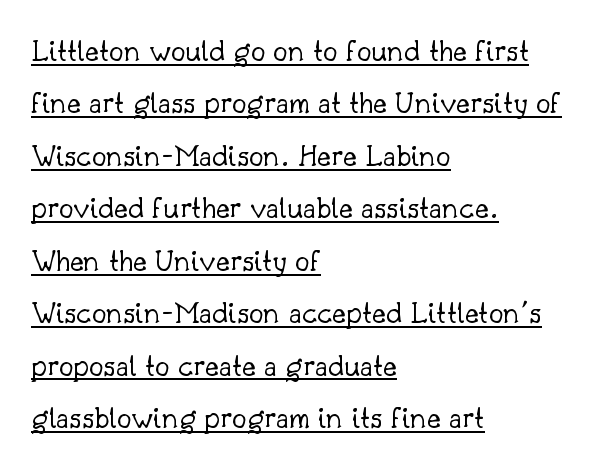
Q: Is the text bold? A: No.
Q: Is the text italic (slanted)? A: No, it is upright.
Q: Is the text underlined? A: Yes.
Q: How is the paragraph aligned? A: Left-aligned.
Q: Is the spacing between letters normal or unusually wide? A: Normal.
Q: Is the spacing between lines tight, normal or loose? A: Normal.
Q: Width (condensed, normal, or wide)? A: Normal.
Q: Stroke contrast? A: Low.
Q: x-height? A: Small.
Q: Monospaced? A: No.
